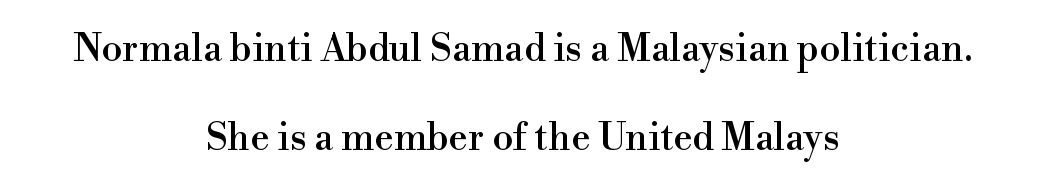
The text was rendered using a seriffed face with decorative stroke endings. Designer's note — italics off, roman on. The tracking reads as untouched default to a designer's eye. The foot of each line stays bare and open. The letters advance in unequal steps, a hallmark of proportional type.
